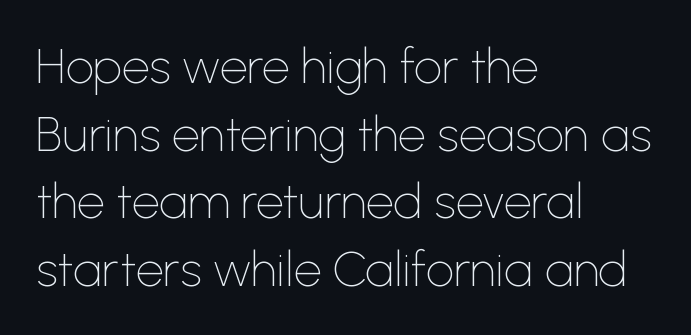
Q: Is the text bold? A: No.
Q: Is the text italic (slanted)? A: No, it is upright.
Q: Is the typeface a serif or a sans-serif typeface? A: Sans-serif.
Q: Is the text underlined? A: No.
Q: How is the paragraph aligned? A: Left-aligned.
Q: Is the spacing between letters normal or unusually wide? A: Normal.
Q: Is the spacing between lines tight, normal or loose? A: Normal.
Q: Width (condensed, normal, or wide)? A: Normal.
Q: Stroke contrast? A: Low.
Q: x-height? A: Medium.
Q: Monospaced? A: No.
